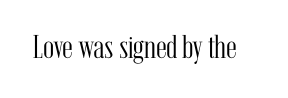
The image shows 33 px light, condensed serif type, upright; set normal letter spacing, not underlined; medium stroke contrast and a medium x-height.
